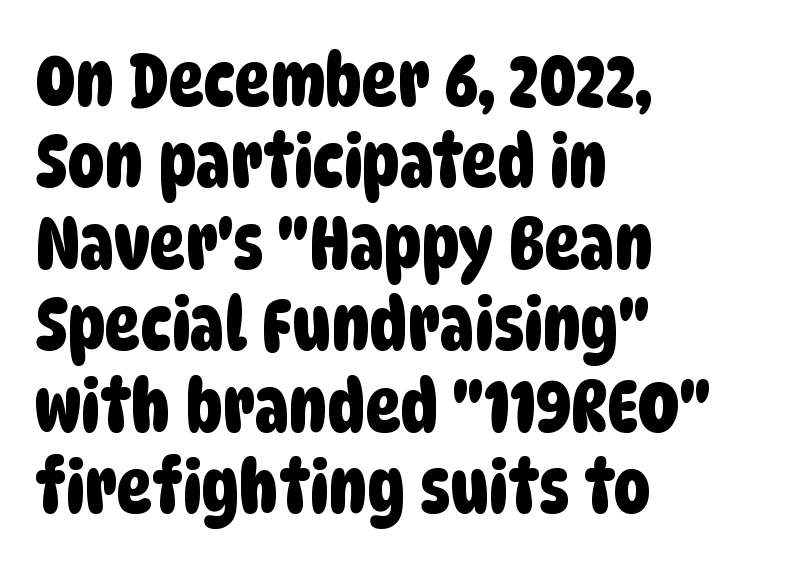
Q: Is the typeface a serif or a sans-serif typeface? A: Sans-serif.
Q: Is the text underlined? A: No.
Q: How is the paragraph aligned? A: Left-aligned.
Q: Is the spacing between letters normal or unusually wide? A: Normal.
Q: Is the spacing between lines tight, normal or loose? A: Tight.
Q: Width (condensed, normal, or wide)? A: Condensed.
Q: Stroke contrast? A: Low.
Q: x-height? A: Large.
Q: Monospaced? A: No.
